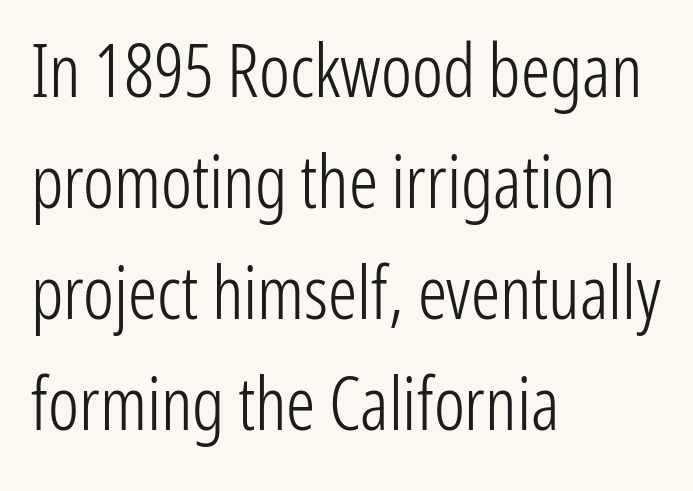
The image shows 73 px light, condensed sans-serif type, upright; set left-aligned, normal line spacing (1.52x), normal letter spacing, not underlined; low stroke contrast and a medium x-height.
